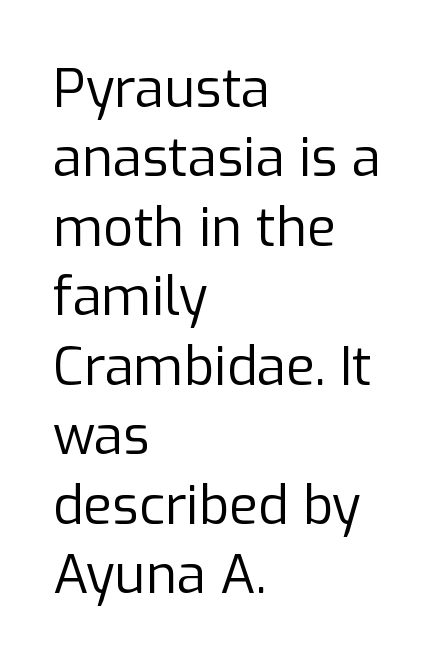
{"serif": "no", "italic": "no", "bold": "no", "weight": "regular", "width": "normal", "stroke_contrast": "low", "x_height": "medium", "monospaced": "no", "underline": "no", "align": "left", "line_spacing": "normal", "line_spacing_ratio": 1.31, "letter_spacing": "normal", "letter_spacing_em": 0.0, "glyph_px": 53}
